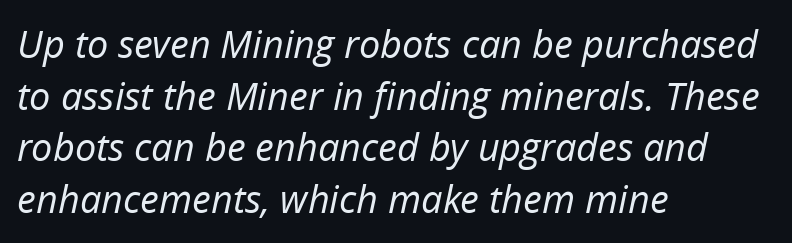
The image shows 38 px regular-weight type, italic (leaning right); set left-aligned, normal line spacing (1.36x), normal letter spacing, not underlined; low stroke contrast and a medium x-height.
